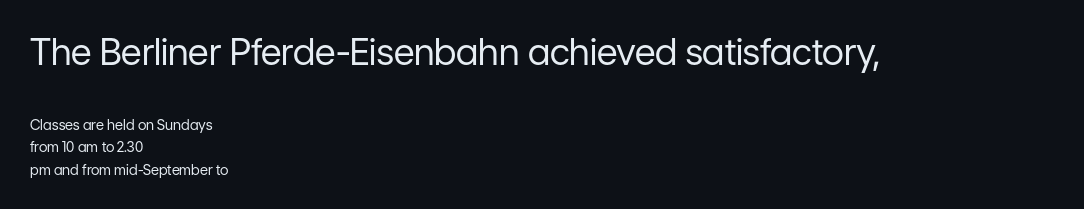
The image shows 36 px regular-weight sans-serif type, upright; set left-aligned, normal line spacing (1.59x), normal letter spacing, not underlined; the first (top) block is 2.57x larger; low stroke contrast and a medium x-height.
